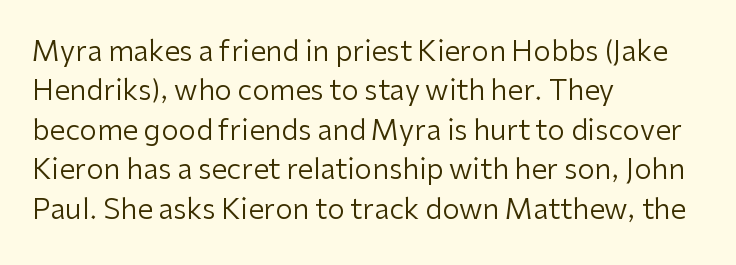
The image shows 28 px regular-weight sans-serif type, upright; set left-aligned, normal line spacing (1.41x), normal letter spacing, not underlined; low stroke contrast and a medium x-height.
